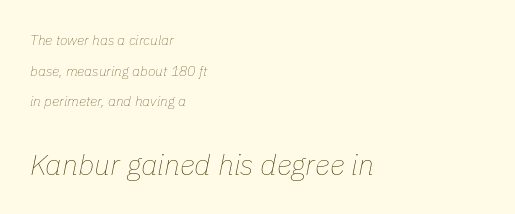
The image shows 29 px thin type, italic (leaning right); set left-aligned, loose line spacing (2.19x), normal letter spacing, not underlined; the second (bottom) block is 2.07x larger; low stroke contrast and a medium x-height.
